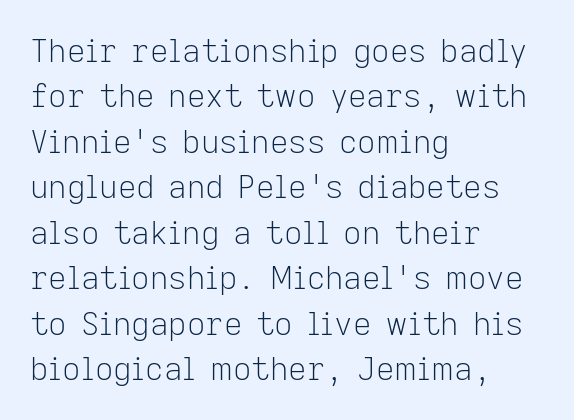
Q: Is the text bold? A: No.
Q: Is the text italic (slanted)? A: No, it is upright.
Q: Is the typeface a serif or a sans-serif typeface? A: Sans-serif.
Q: Is the text underlined? A: No.
Q: How is the paragraph aligned? A: Left-aligned.
Q: Is the spacing between letters normal or unusually wide? A: Normal.
Q: Is the spacing between lines tight, normal or loose? A: Normal.
Q: Width (condensed, normal, or wide)? A: Normal.
Q: Stroke contrast? A: Low.
Q: x-height? A: Medium.
Q: Monospaced? A: No.
